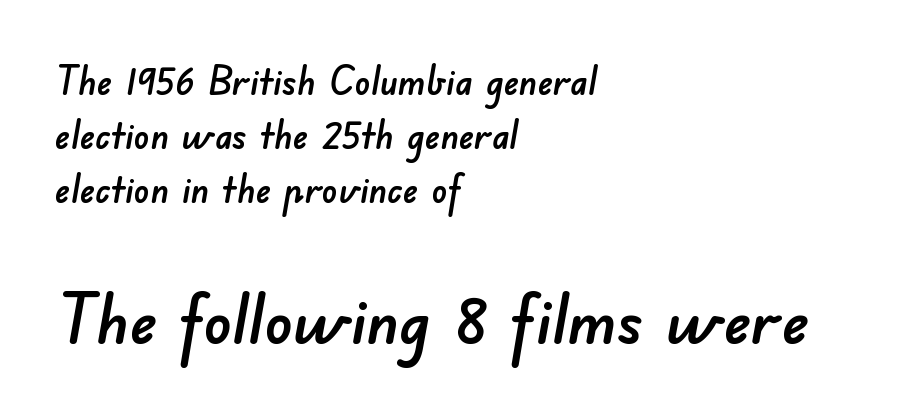
{"serif": "no", "width": "normal", "stroke_contrast": "low", "x_height": "small", "monospaced": "no", "underline": "no", "align": "left", "line_spacing": "normal", "line_spacing_ratio": 1.39, "letter_spacing": "normal", "letter_spacing_em": 0.0, "larger_block": "second", "size_ratio": 1.77, "glyph_px": 69}
